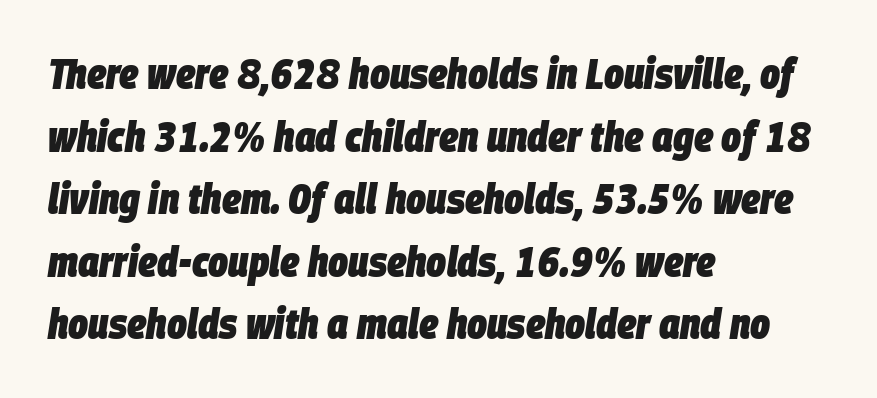
The image shows 42 px heavy, condensed type, italic (leaning right); set left-aligned, normal line spacing (1.49x), normal letter spacing, not underlined; low stroke contrast and a large x-height.
